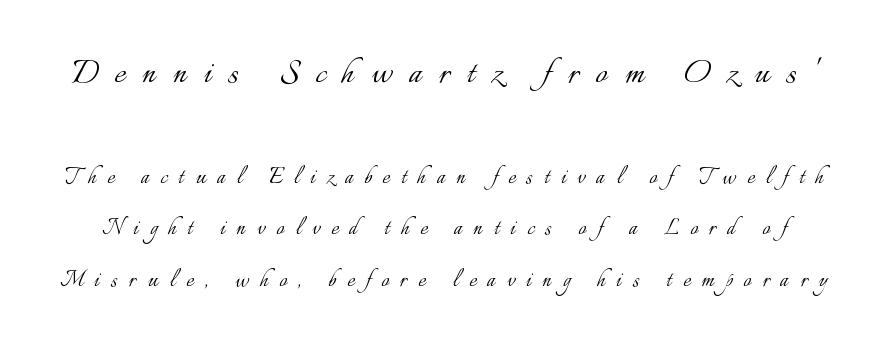
The image shows 41 px light type; set loose line spacing (1.92x), unusually wide letter spacing (+0.42 em), not underlined; the first (top) block is 1.52x larger; low stroke contrast and a small x-height.
